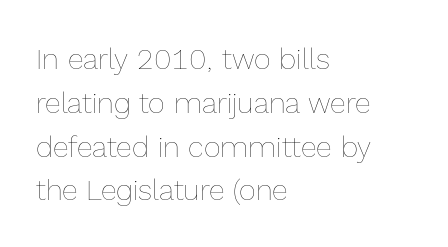
The image shows 29 px thin type, upright; set left-aligned, normal line spacing (1.51x), normal letter spacing, not underlined; a medium x-height.
